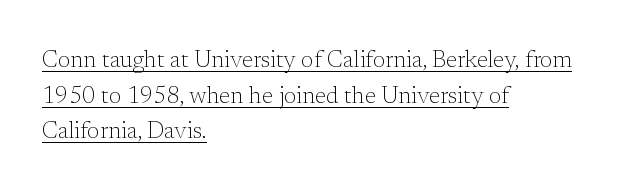
{"italic": "no", "bold": "no", "underline": "yes", "align": "left", "line_spacing": "normal", "line_spacing_ratio": 1.55, "letter_spacing": "normal", "letter_spacing_em": 0.0, "glyph_px": 23}
